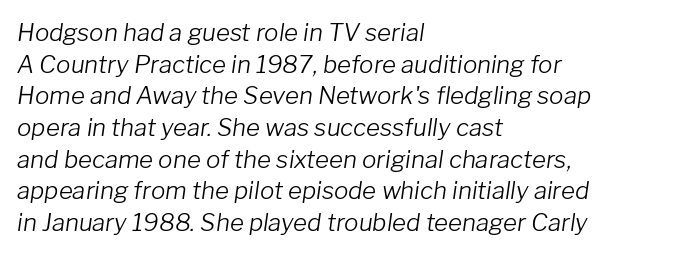
{"italic": "yes", "lean": "right", "slant_degrees": 8, "bold": "no", "underline": "no", "align": "left", "line_spacing": "normal", "line_spacing_ratio": 1.32, "letter_spacing": "normal", "letter_spacing_em": 0.0, "glyph_px": 24}
